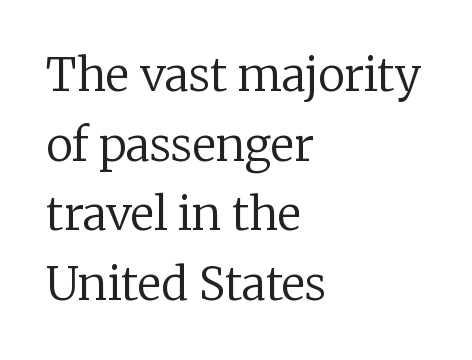
{"serif": "yes", "italic": "no", "bold": "no", "weight": "regular", "width": "normal", "stroke_contrast": "low", "x_height": "medium", "monospaced": "no", "underline": "no", "align": "left", "line_spacing": "normal", "line_spacing_ratio": 1.55, "letter_spacing": "normal", "letter_spacing_em": 0.0, "glyph_px": 45}
